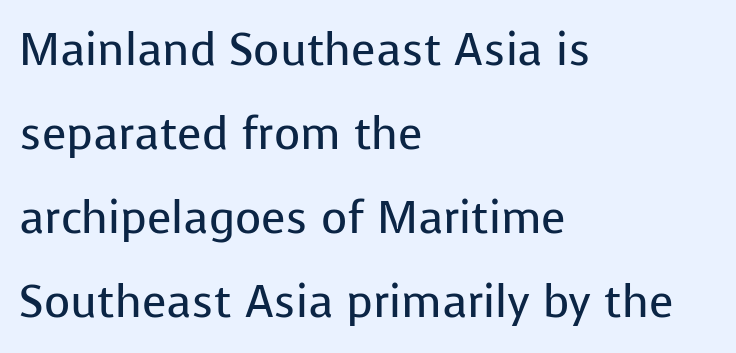
Q: Is the text bold? A: No.
Q: Is the text italic (slanted)? A: No, it is upright.
Q: Is the typeface a serif or a sans-serif typeface? A: Sans-serif.
Q: Is the text underlined? A: No.
Q: How is the paragraph aligned? A: Left-aligned.
Q: Is the spacing between letters normal or unusually wide? A: Normal.
Q: Width (condensed, normal, or wide)? A: Normal.
Q: Stroke contrast? A: Low.
Q: x-height? A: Medium.
Q: Monospaced? A: No.
